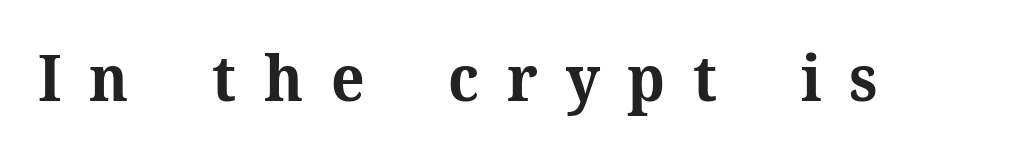
{"serif": "yes", "italic": "no", "bold": "yes", "weight": "bold", "width": "normal", "stroke_contrast": "medium", "x_height": "medium", "monospaced": "no", "underline": "no", "letter_spacing": "wide", "letter_spacing_em": 0.44, "glyph_px": 63}
